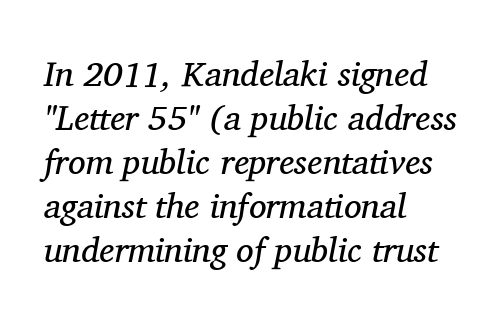
Q: Is the text bold? A: No.
Q: Is the text italic (slanted)? A: Yes, it leans right by about 11 degrees.
Q: Is the typeface a serif or a sans-serif typeface? A: Serif.
Q: Is the text underlined? A: No.
Q: How is the paragraph aligned? A: Left-aligned.
Q: Is the spacing between letters normal or unusually wide? A: Normal.
Q: Is the spacing between lines tight, normal or loose? A: Normal.
Q: Width (condensed, normal, or wide)? A: Normal.
Q: Stroke contrast? A: Medium.
Q: x-height? A: Medium.
Q: Monospaced? A: No.
